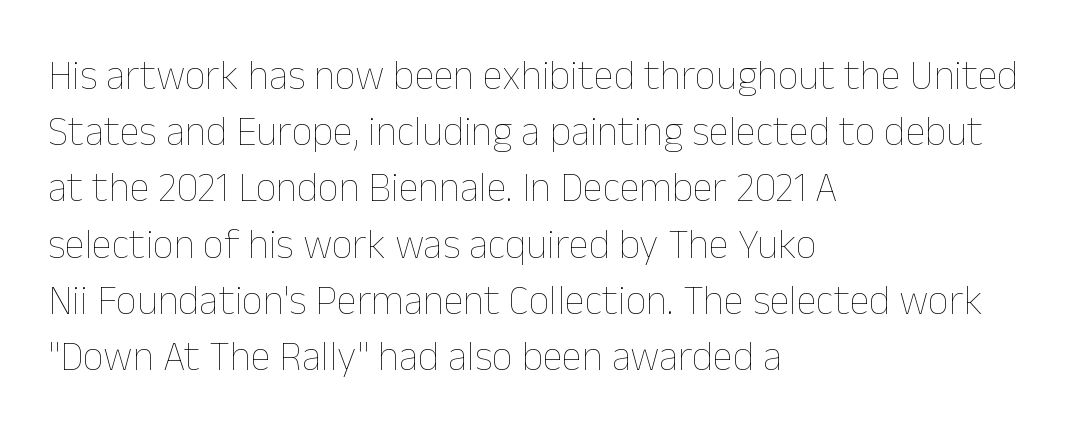
This sample has the flowing, uneven cadence of proportional lettering. The specimen reads as upright at a glance. Vertical stems look standard width or narrower in stroke. Spacing between characters is what you'd get straight out of the box. Short and long lines alike share a common starting point at left.
